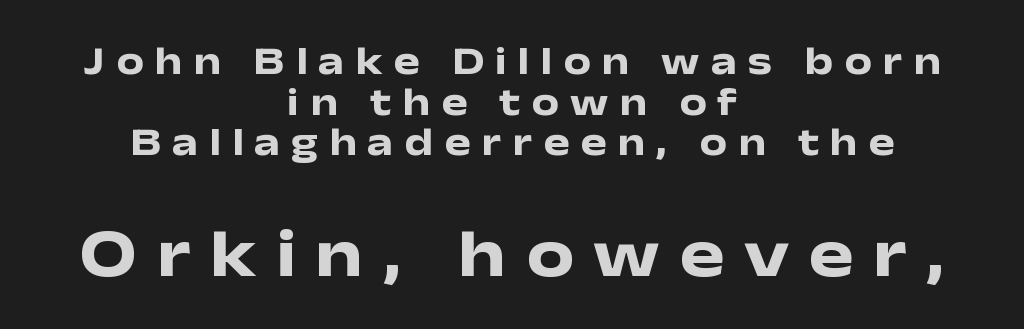
Q: Is the text bold? A: Yes.
Q: Is the text italic (slanted)? A: No, it is upright.
Q: Is the typeface a serif or a sans-serif typeface? A: Sans-serif.
Q: Is the text underlined? A: No.
Q: How is the paragraph aligned? A: Centered.
Q: Is the spacing between letters normal or unusually wide? A: Unusually wide.
Q: Is the spacing between lines tight, normal or loose? A: Tight.
Q: Which block of text is set in a larger size, the first (top) or the second (bottom)? A: The second (bottom) one.
Q: Width (condensed, normal, or wide)? A: Wide.
Q: Stroke contrast? A: Low.
Q: x-height? A: Medium.
Q: Monospaced? A: No.
